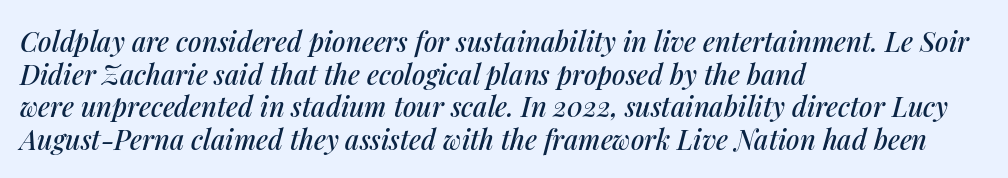
The image shows 27 px text type, italic (leaning right); set left-aligned, line spacing 1.21x, normal letter spacing, not underlined.
